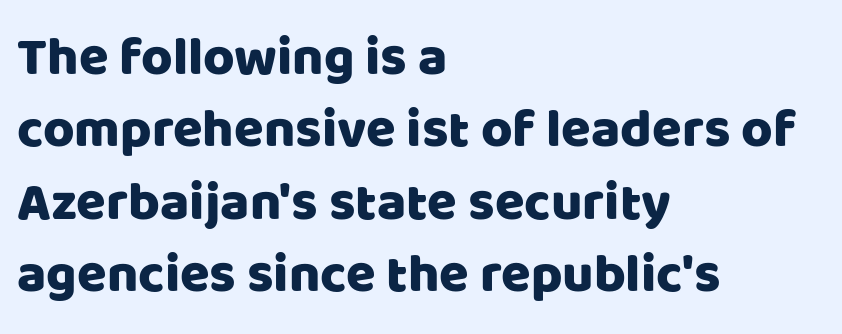
A typesetter would call this proportional, since set widths differ per character. The rendering uses a moderate line-height, typical for paragraphs. Lines of text with bare space underneath. Upright lettering throughout.
